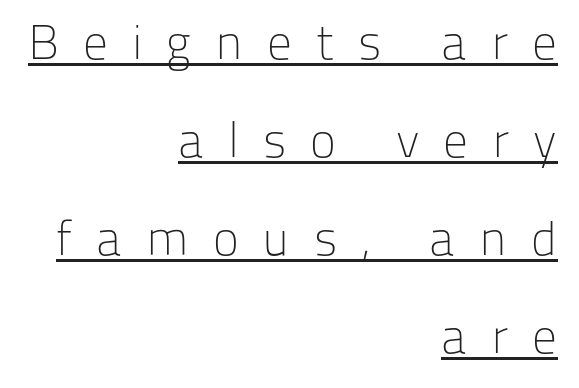
Q: Is the text bold? A: No.
Q: Is the text italic (slanted)? A: No, it is upright.
Q: Is the typeface a serif or a sans-serif typeface? A: Sans-serif.
Q: Is the text underlined? A: Yes.
Q: How is the paragraph aligned? A: Right-aligned.
Q: Is the spacing between letters normal or unusually wide? A: Unusually wide.
Q: Is the spacing between lines tight, normal or loose? A: Loose.
Q: Width (condensed, normal, or wide)? A: Normal.
Q: Stroke contrast? A: Low.
Q: x-height? A: Medium.
Q: Monospaced? A: No.
